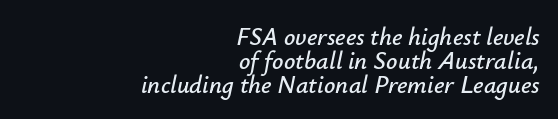
Casual observation: everything's shoved over to the right. The rendering keeps characters at their native spacing. Notice how descenders almost collide with the ascenders below — that's tight leading. Glance below the letters and you will spot only blank space. Every character sits at an angle, as italics do.
